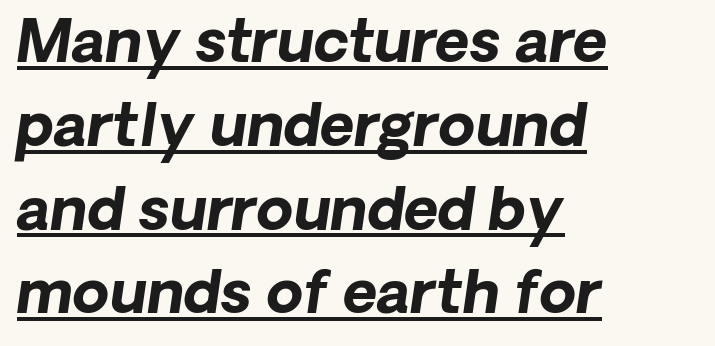
{"italic": "yes", "lean": "right", "slant_degrees": 8, "bold": "yes", "weight": "bold", "width": "normal", "stroke_contrast": "low", "x_height": "medium", "monospaced": "no", "underline": "yes", "align": "left", "line_spacing": "normal", "line_spacing_ratio": 1.42, "letter_spacing": "normal", "letter_spacing_em": 0.0, "glyph_px": 59}
